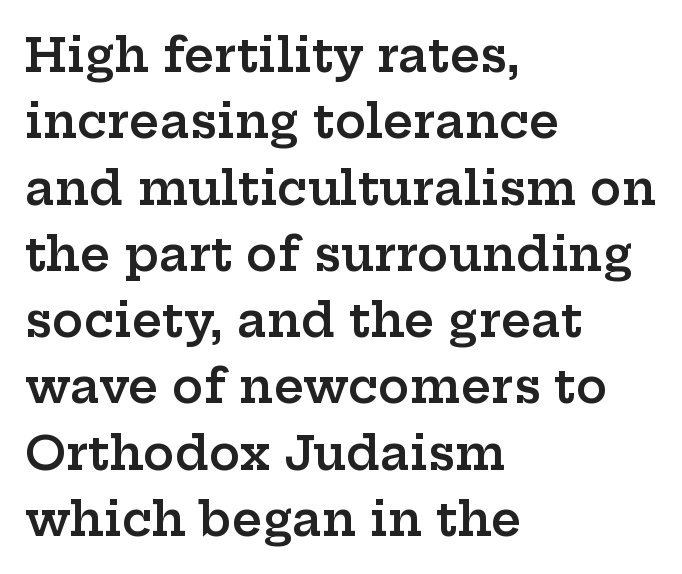
The image shows 47 px semibold, wide serif type, upright; set left-aligned, normal line spacing (1.41x), normal letter spacing, not underlined; low stroke contrast and a medium x-height.
